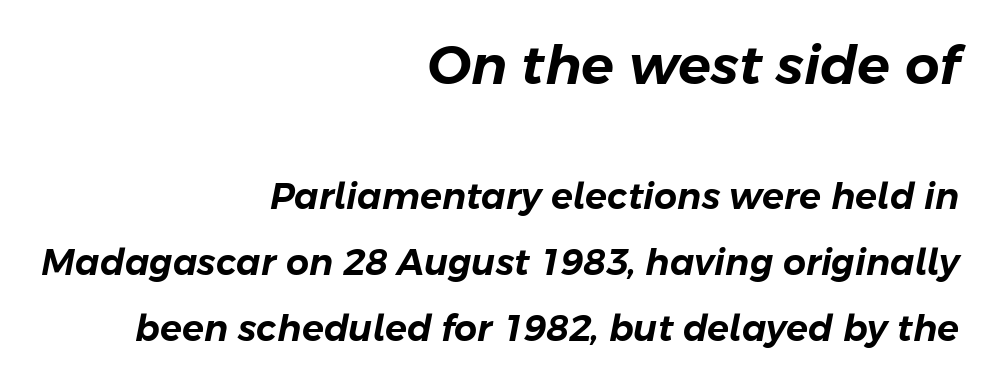
The image shows 54 px text type, italic (leaning right); set right-aligned, line spacing 1.83x, normal letter spacing, not underlined; the first (top) block is 1.5x larger; low stroke contrast and a medium x-height.
